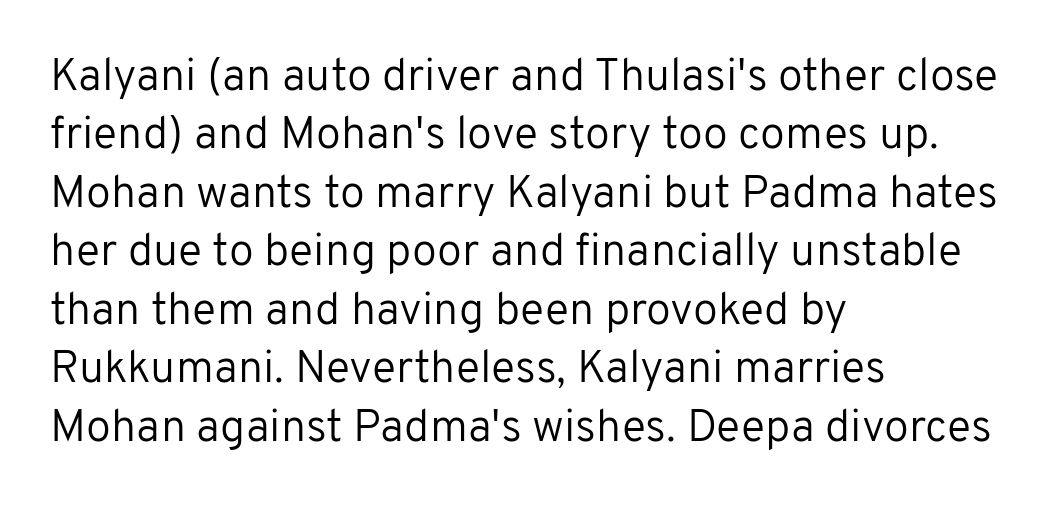
Quick note: interline space is typical. Each letter's strokes conclude bluntly, with no projecting serifs. Every character sits straight up, as roman type does. Where is the straight margin? On the left. Bold? No — there's no thickening of the strokes.
